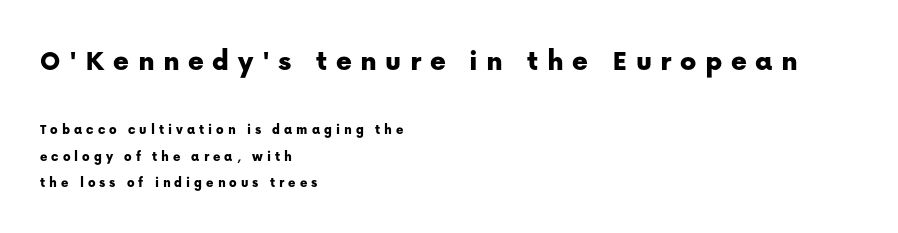
{"serif": "no", "italic": "no", "width": "normal", "stroke_contrast": "low", "x_height": "medium", "monospaced": "no", "underline": "no", "align": "left", "line_spacing_ratio": 1.88, "letter_spacing": "wide", "letter_spacing_em": 0.28, "larger_block": "first", "size_ratio": 2.14, "glyph_px": 30}
